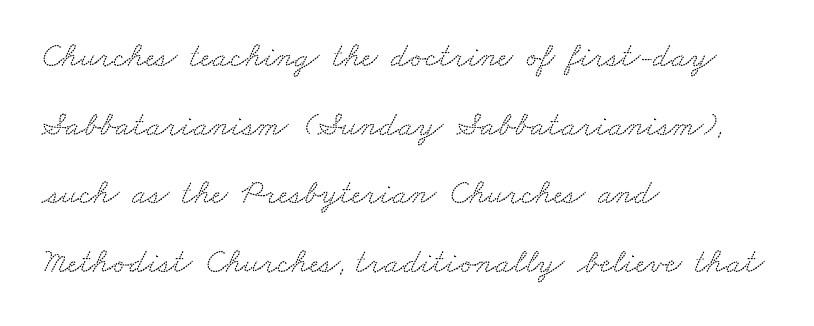
Q: Is the text underlined? A: No.
Q: How is the paragraph aligned? A: Left-aligned.
Q: Is the spacing between letters normal or unusually wide? A: Normal.
Q: Is the spacing between lines tight, normal or loose? A: Loose.
Q: Width (condensed, normal, or wide)? A: Wide.
Q: Stroke contrast? A: Low.
Q: x-height? A: Small.
Q: Monospaced? A: No.
